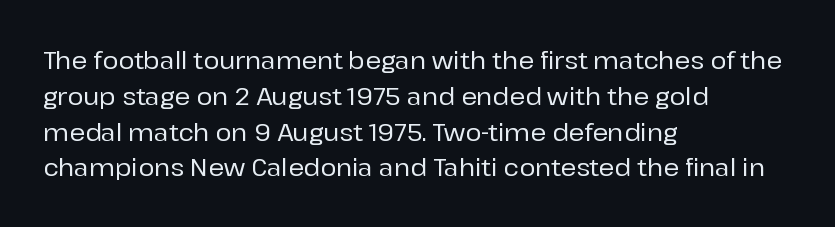
{"italic": "no", "underline": "no", "align": "left", "line_spacing": "normal", "line_spacing_ratio": 1.49, "letter_spacing": "normal", "letter_spacing_em": 0.0, "glyph_px": 24}
